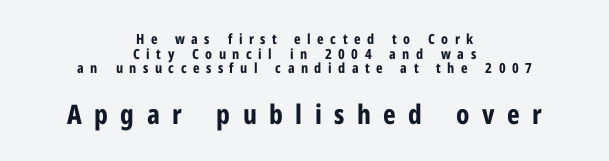
The image shows 27 px bold type, upright; set centered, tight line spacing (1.05x), unusually wide letter spacing (+0.46 em), not underlined; the second (bottom) block is 1.93x larger.
